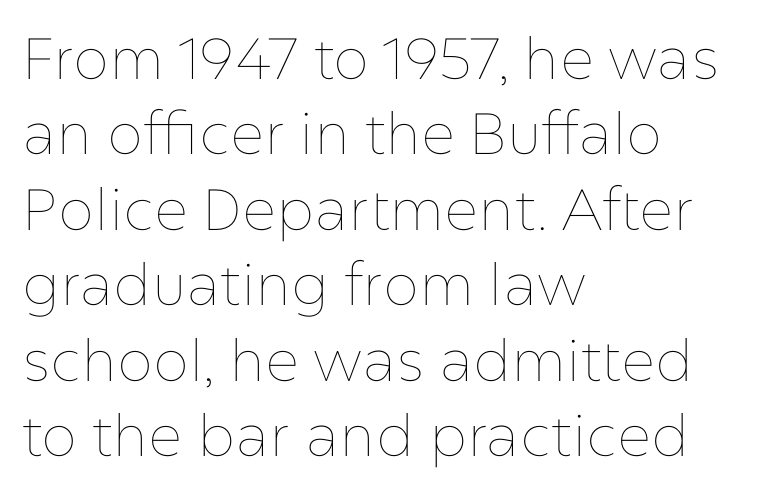
Q: Is the text bold? A: No.
Q: Is the text italic (slanted)? A: No, it is upright.
Q: Is the text underlined? A: No.
Q: How is the paragraph aligned? A: Left-aligned.
Q: Is the spacing between letters normal or unusually wide? A: Normal.
Q: Is the spacing between lines tight, normal or loose? A: Normal.
Q: Width (condensed, normal, or wide)? A: Normal.
Q: Stroke contrast? A: Low.
Q: x-height? A: Medium.
Q: Monospaced? A: No.
